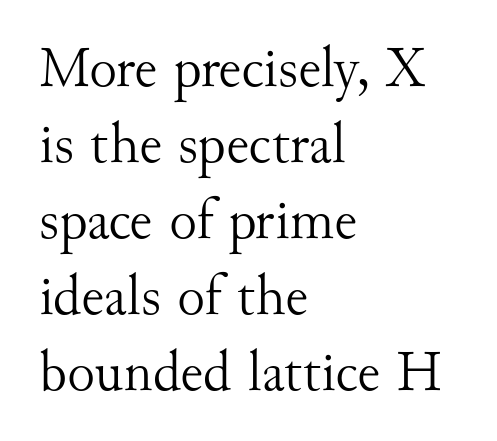
Q: Is the text bold? A: No.
Q: Is the text italic (slanted)? A: No, it is upright.
Q: Is the typeface a serif or a sans-serif typeface? A: Serif.
Q: Is the text underlined? A: No.
Q: How is the paragraph aligned? A: Left-aligned.
Q: Is the spacing between letters normal or unusually wide? A: Normal.
Q: Is the spacing between lines tight, normal or loose? A: Normal.
Q: Width (condensed, normal, or wide)? A: Normal.
Q: Stroke contrast? A: Medium.
Q: x-height? A: Small.
Q: Monospaced? A: No.
